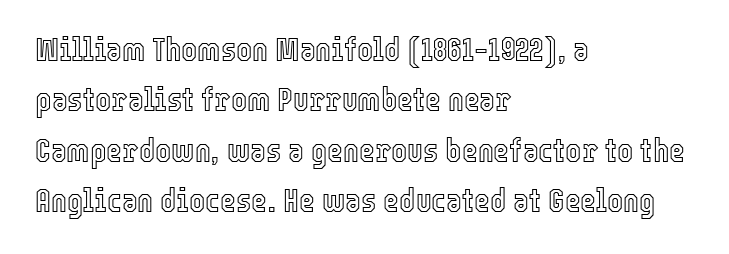
Q: Is the text italic (slanted)? A: No, it is upright.
Q: Is the text underlined? A: No.
Q: How is the paragraph aligned? A: Left-aligned.
Q: Is the spacing between letters normal or unusually wide? A: Normal.
Q: Is the spacing between lines tight, normal or loose? A: Normal.
Q: Width (condensed, normal, or wide)? A: Condensed.
Q: x-height? A: Medium.
Q: Monospaced? A: No.
